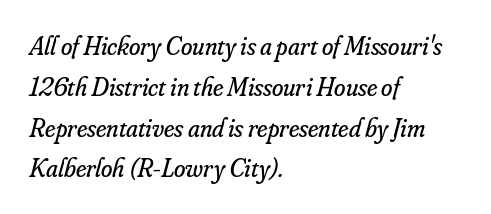
Q: Is the text bold? A: No.
Q: Is the text italic (slanted)? A: Yes, it leans right by about 16 degrees.
Q: Is the text underlined? A: No.
Q: How is the paragraph aligned? A: Left-aligned.
Q: Is the spacing between letters normal or unusually wide? A: Normal.
Q: Is the spacing between lines tight, normal or loose? A: Normal.
